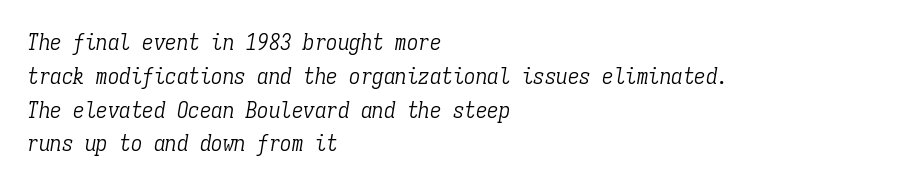
Q: Is the text bold? A: No.
Q: Is the text italic (slanted)? A: Yes, it leans right by about 9 degrees.
Q: Is the text underlined? A: No.
Q: How is the paragraph aligned? A: Left-aligned.
Q: Is the spacing between letters normal or unusually wide? A: Normal.
Q: Is the spacing between lines tight, normal or loose? A: Normal.
